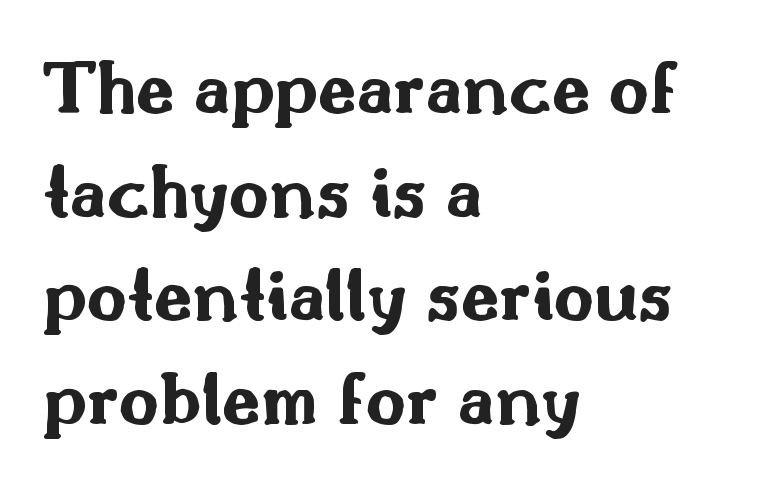
{"serif": "no", "italic": "no", "bold": "yes", "weight": "bold", "width": "wide", "stroke_contrast": "medium", "x_height": "small", "monospaced": "no", "underline": "no", "align": "left", "line_spacing": "normal", "line_spacing_ratio": 1.33, "letter_spacing": "normal", "letter_spacing_em": 0.0, "glyph_px": 78}
